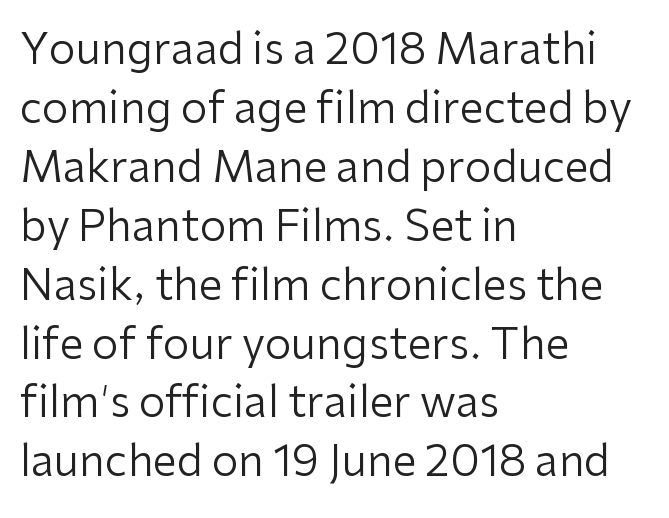
Q: Is the text bold? A: No.
Q: Is the text italic (slanted)? A: No, it is upright.
Q: Is the typeface a serif or a sans-serif typeface? A: Sans-serif.
Q: Is the text underlined? A: No.
Q: How is the paragraph aligned? A: Left-aligned.
Q: Is the spacing between letters normal or unusually wide? A: Normal.
Q: Is the spacing between lines tight, normal or loose? A: Normal.
Q: Width (condensed, normal, or wide)? A: Normal.
Q: Stroke contrast? A: Low.
Q: x-height? A: Medium.
Q: Monospaced? A: No.
